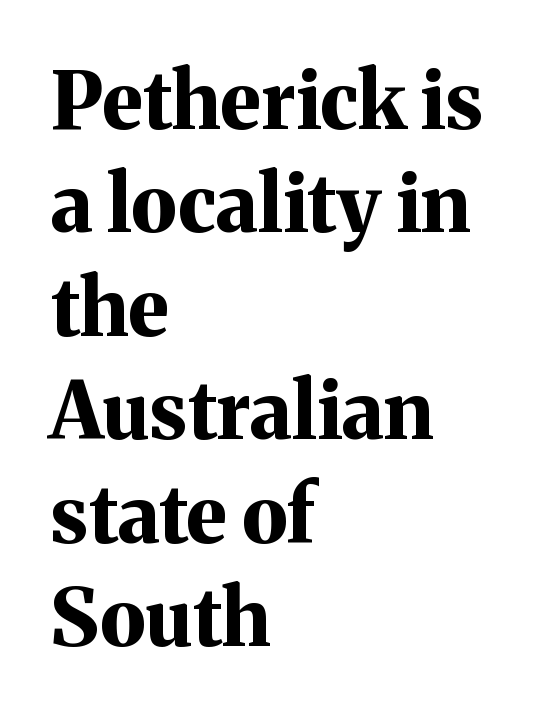
The image shows 79 px bold serif type, upright; set left-aligned, normal line spacing (1.31x), normal letter spacing, not underlined; medium stroke contrast and a medium x-height.
